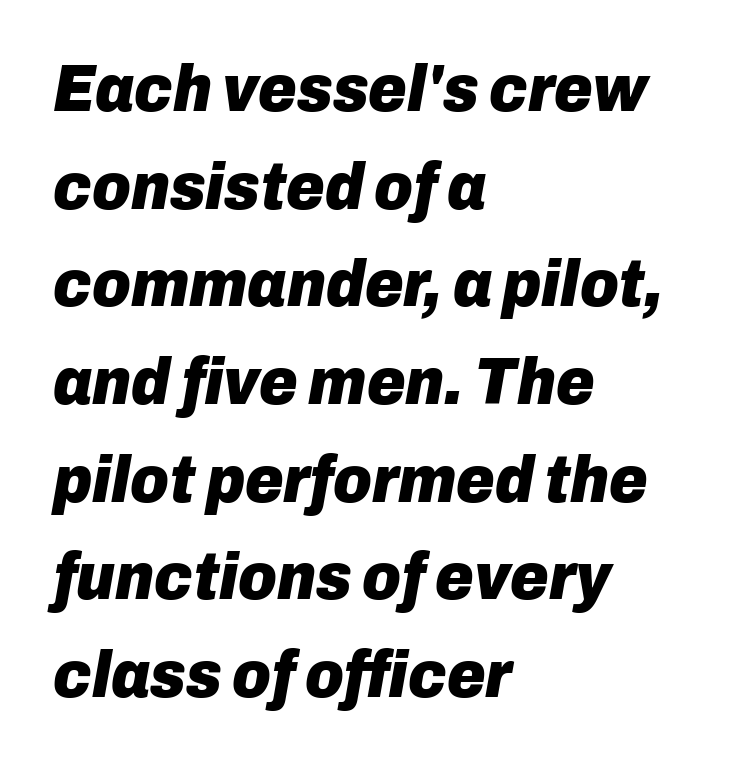
The image shows 66 px heavy type, italic (leaning right); set left-aligned, normal line spacing (1.48x), normal letter spacing, not underlined; low stroke contrast and a medium x-height.
